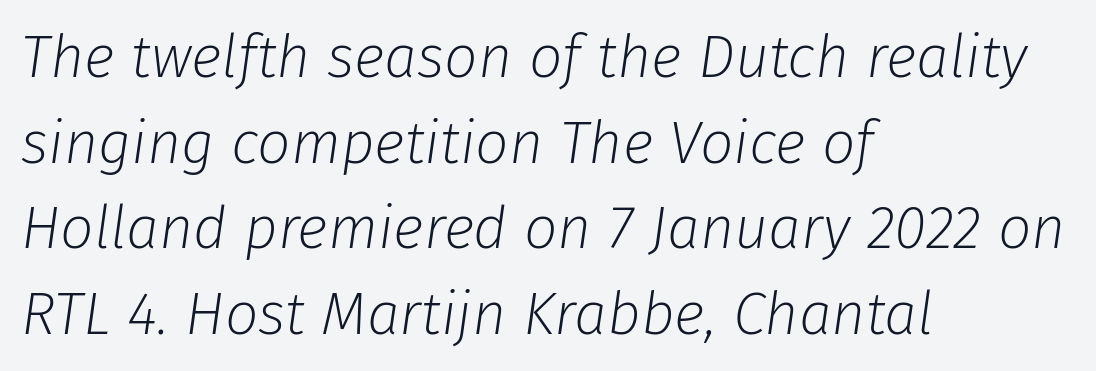
The image shows 59 px light type, italic (leaning right); set left-aligned, normal line spacing (1.45x), normal letter spacing, not underlined; low stroke contrast and a medium x-height.
